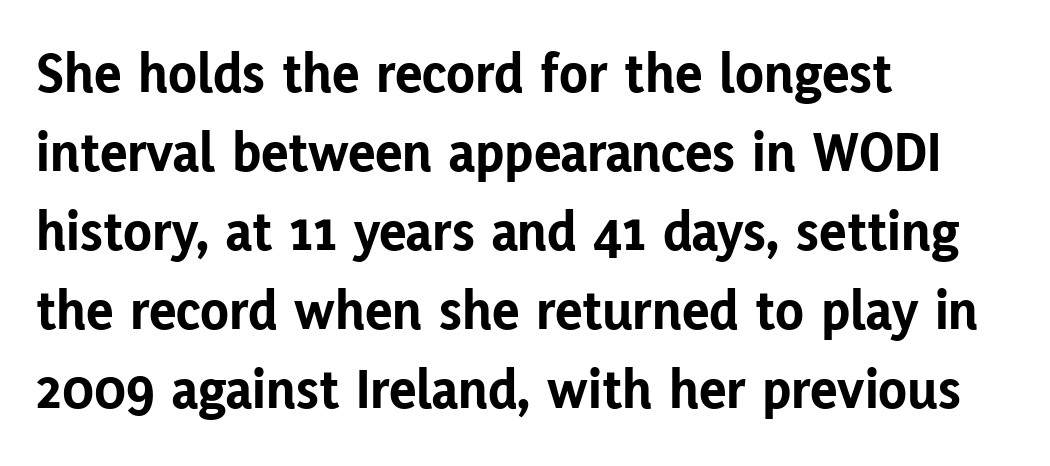
This is sans-serif lettering, the kind often seen on screens and signage. Glyph-to-glyph distance matches everyday printed text. Unlike italic type, these characters show no tilt at all. If you drew a ruler down the left edge, every line would touch it. The characters look thick and weighty, a clear bold.
